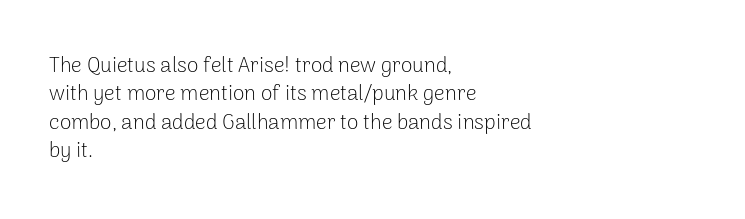
Evenly set lines give the paragraph a standard silhouette. Students, note that the glyphs here touch the page at normal intervals. In terms of posture, this sample is upright. Typeset ragged right — the left edge is the straight one.
